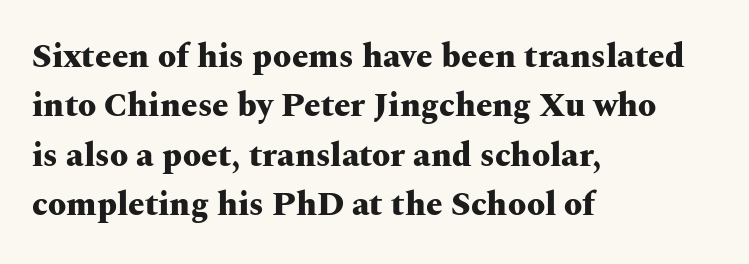
Do the characters align in a grid? No, the font is proportional. There is no visible air inserted between adjacent glyphs. Rule under the text: the space is simply empty. Typesetter's note: full bold, strokes at maximum text heaviness. The paragraph shown leans on its left margin.
